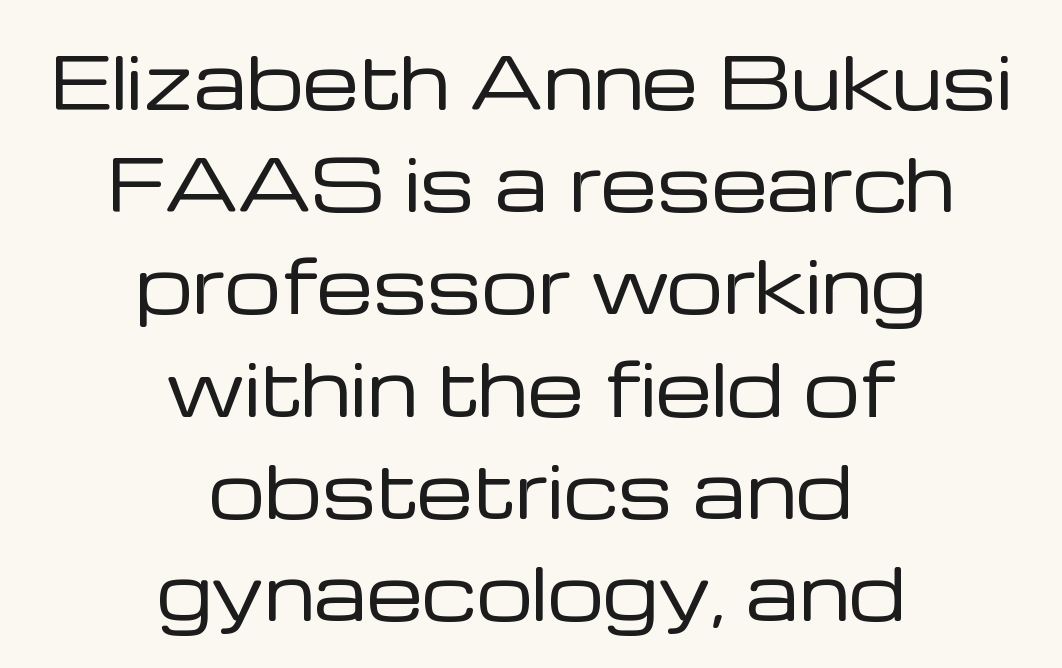
Words appear dense and cohesive because spacing is normal. Vertical spacing — default. Counters stay open thanks to moderate or lighter strokes. This sample is center-justified, so both line endings float freely.
